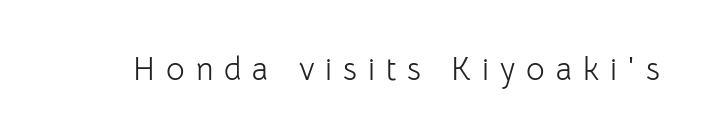
Caption: expanded tracking, letters set apart. Anything drawn beneath the words? Only blank space. Does the type have serifs? No, each stem ends abruptly. Nope, not italic — everything's standing straight. Each letter keeps its own natural width here, so spacing adapts to shape. Stem width sits at or under what a default text font uses.
